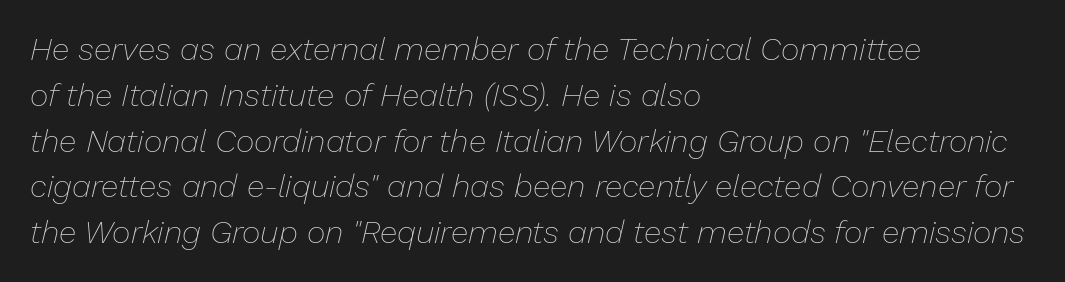
Q: Is the text bold? A: No.
Q: Is the text italic (slanted)? A: Yes, it leans right by about 13 degrees.
Q: Is the text underlined? A: No.
Q: How is the paragraph aligned? A: Left-aligned.
Q: Is the spacing between letters normal or unusually wide? A: Normal.
Q: Is the spacing between lines tight, normal or loose? A: Normal.
Q: Width (condensed, normal, or wide)? A: Normal.
Q: Stroke contrast? A: Low.
Q: x-height? A: Medium.
Q: Monospaced? A: No.
